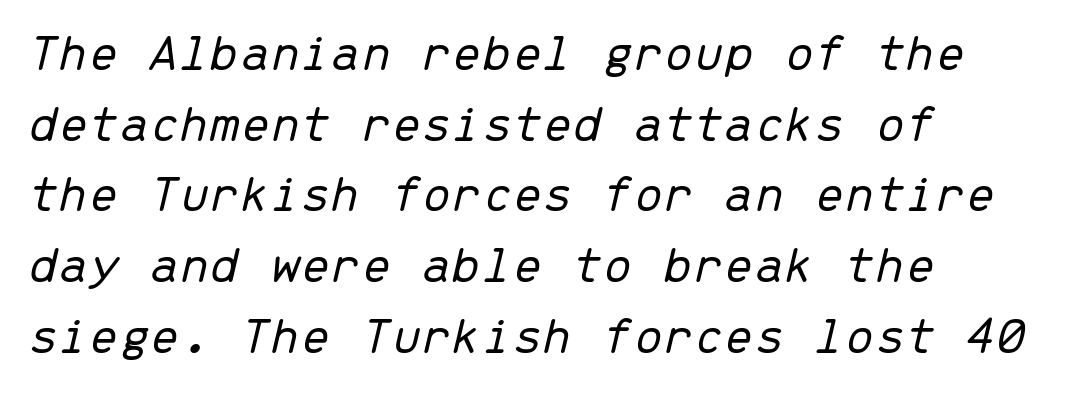
Q: Is the text bold? A: No.
Q: Is the text italic (slanted)? A: Yes, it leans right by about 13 degrees.
Q: Is the text underlined? A: No.
Q: How is the paragraph aligned? A: Left-aligned.
Q: Is the spacing between letters normal or unusually wide? A: Normal.
Q: Is the spacing between lines tight, normal or loose? A: Normal.
Q: Width (condensed, normal, or wide)? A: Normal.
Q: Stroke contrast? A: Low.
Q: x-height? A: Medium.
Q: Monospaced? A: Yes.
